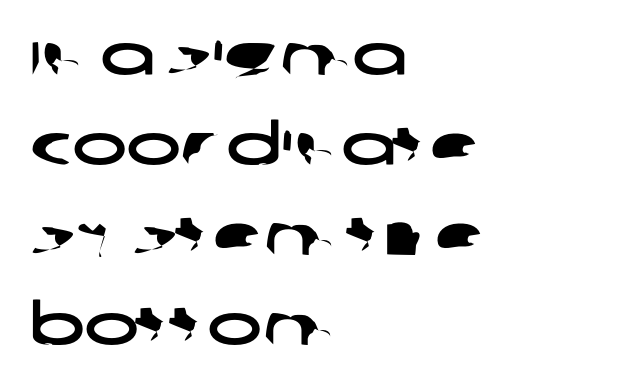
The image shows 58 px wide sans-serif type; set left-aligned, normal line spacing (1.55x), normal letter spacing, not underlined; low stroke contrast and a large x-height.
